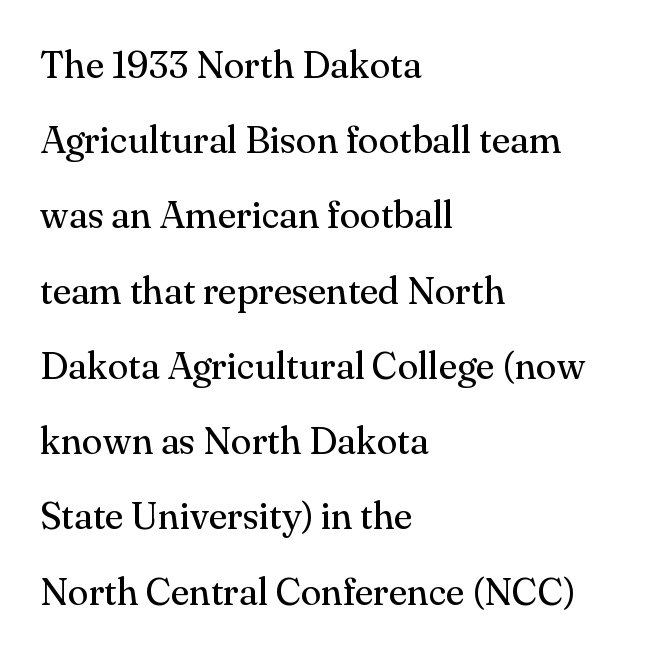
{"serif": "yes", "italic": "no", "bold": "no", "weight": "regular", "width": "normal", "stroke_contrast": "medium", "x_height": "small", "monospaced": "no", "underline": "no", "align": "left", "line_spacing": "loose", "line_spacing_ratio": 1.98, "letter_spacing": "normal", "letter_spacing_em": 0.0, "glyph_px": 38}
